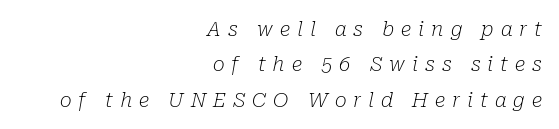
In CSS terms this would be text-align: right. Letters have the restrained weight of plain body copy at most. Characters follow at a spacing far wider than the type designer built in. This sample uses an oblique cut, with every glyph tilted off the vertical.
